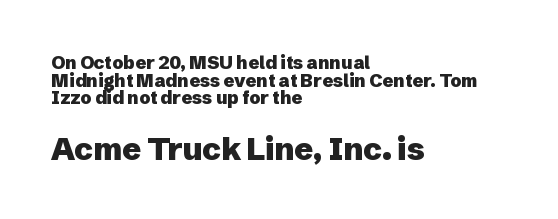
The image shows 31 px heavy sans-serif type, upright; set left-aligned, tight line spacing (0.98x), normal letter spacing, not underlined; the second (bottom) block is 1.72x larger; low stroke contrast and a medium x-height.
